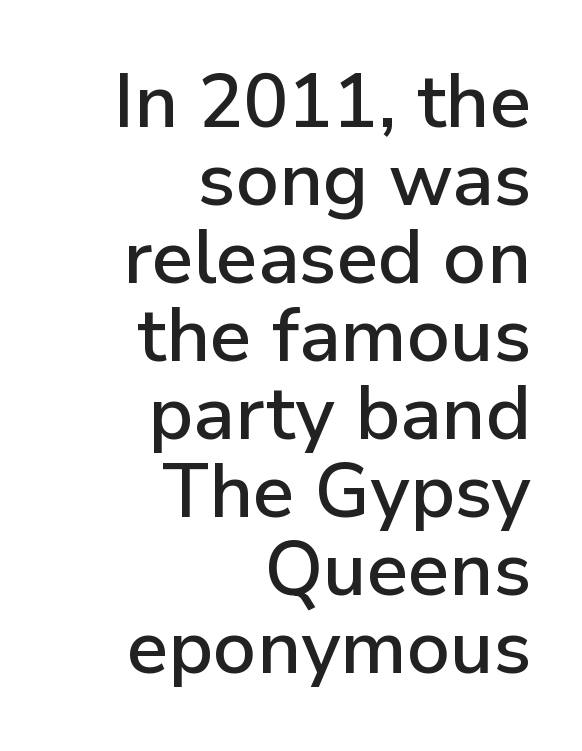
The image shows 75 px sans-serif type, upright; set right-aligned, tight line spacing (1.04x), normal letter spacing, not underlined; low stroke contrast and a medium x-height.
